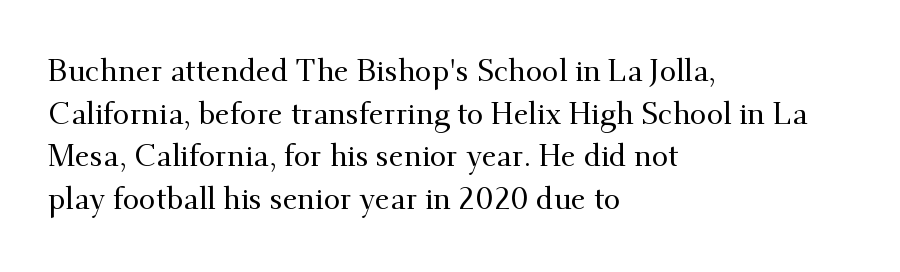
The image shows 30 px serif type, upright; set left-aligned, normal line spacing (1.42x), normal letter spacing, not underlined; medium stroke contrast and a small x-height.
